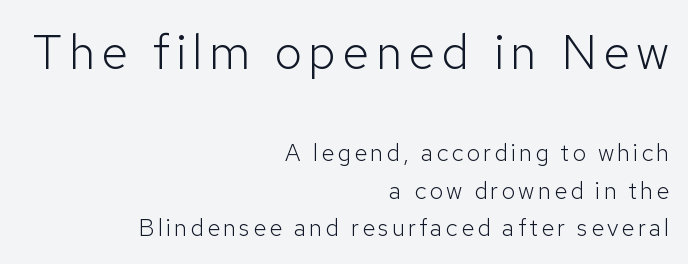
The image shows 49 px light sans-serif type, upright; set right-aligned, normal line spacing (1.58x), not underlined; the first (top) block is 2.04x larger; low stroke contrast and a medium x-height.
